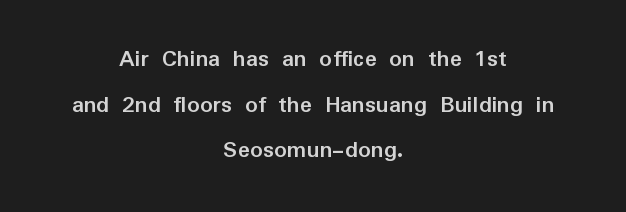
{"italic": "no", "bold": "yes", "underline": "no", "align": "center", "line_spacing_ratio": 1.83, "letter_spacing": "normal", "letter_spacing_em": 0.0, "glyph_px": 25}
